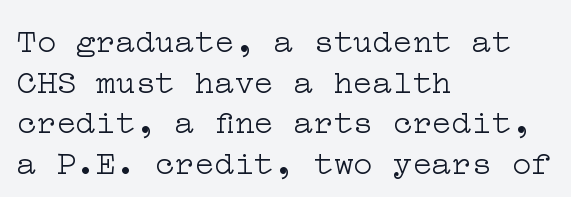
The image shows 33 px light, wide serif type, upright; set left-aligned, line spacing 1.23x, normal letter spacing, not underlined; low stroke contrast and a medium x-height.
